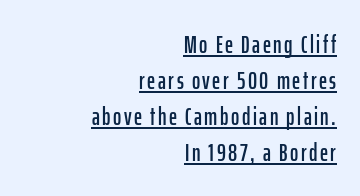
You can see a thin bar hugging the bottom of the glyphs. Whoever set this chose a conventional vertical rhythm. Horizontally, the lines are justified to the trailing edge only. The specimen reads as upright at a glance.
